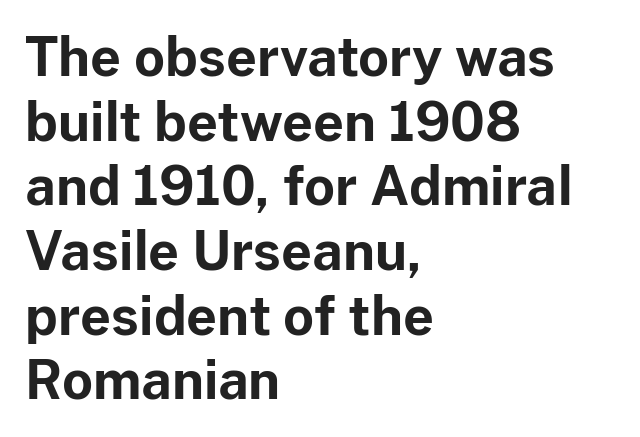
Beneath every word, the page is bare. Looks like regular typesetting: each glyph gets only the width it needs. Vertical strokes here are truly vertical. The strokes are fattened all the way to bold. Glyph-to-glyph distance matches everyday printed text.
